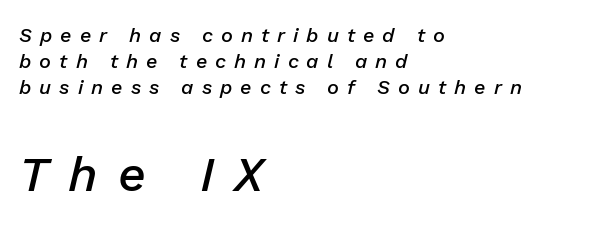
{"italic": "yes", "lean": "right", "slant_degrees": 13, "bold": "semi", "weight": "semibold", "width": "normal", "stroke_contrast": "low", "x_height": "medium", "monospaced": "no", "underline": "no", "align": "left", "line_spacing": "normal", "line_spacing_ratio": 1.29, "letter_spacing": "wide", "letter_spacing_em": 0.4, "larger_block": "second", "size_ratio": 2.45, "glyph_px": 49}
